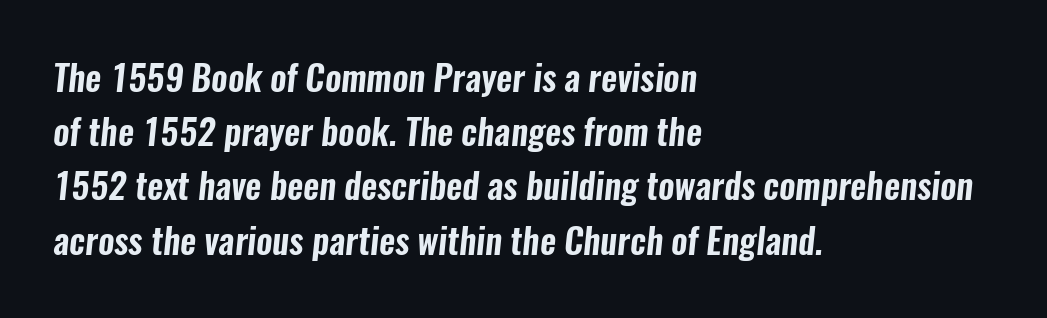
The image shows 35 px condensed sans-serif type; set left-aligned, normal line spacing (1.55x), normal letter spacing, not underlined; low stroke contrast and a medium x-height.
